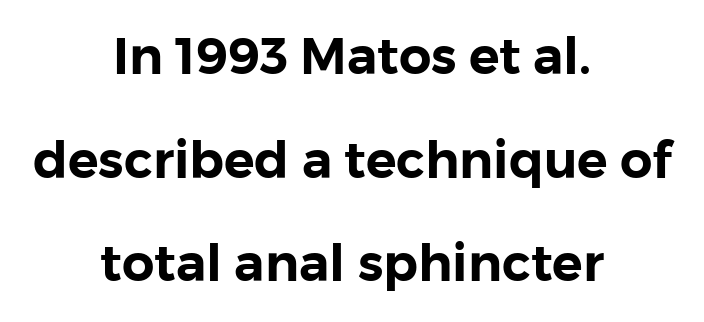
In terms of letterform style, serifs are entirely absent. Proportional: the letters do not fall into vertical columns. The letters stand upright; this is a roman face. Type without underlining. Each word holds together tightly as a unit, with standard inter-letter gaps. In CSS terms this would be text-align: center.
